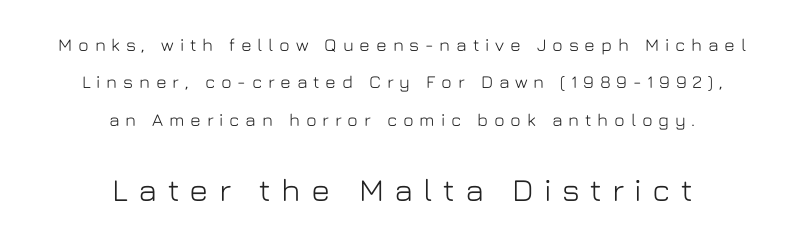
There is plenty of visible air inserted between adjacent glyphs. The typesetter chose a symmetrical, centered arrangement here. Bigger letters appear in the bottom chunk; the top chunk is reduced. Is this a fixed-width face? No — the glyphs have proportional, varying widths. Words float on clear page, feet unadorned.
